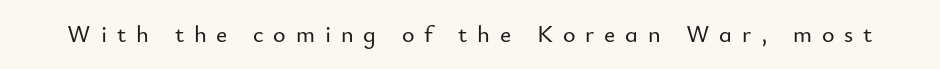
You can tell it's not italic because the verticals are truly vertical. Check under the words: just untouched page. There is plenty of visible air inserted between adjacent glyphs.
